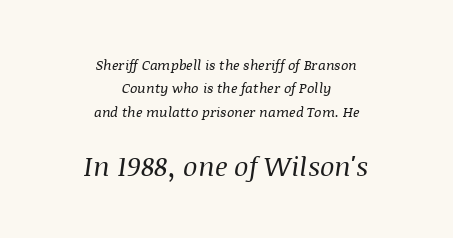
{"italic": "yes", "lean": "right", "slant_degrees": 8, "bold": "no", "underline": "no", "align": "center", "line_spacing": "normal", "line_spacing_ratio": 1.67, "letter_spacing": "normal", "letter_spacing_em": 0.0, "larger_block": "second", "size_ratio": 1.93, "glyph_px": 27}
